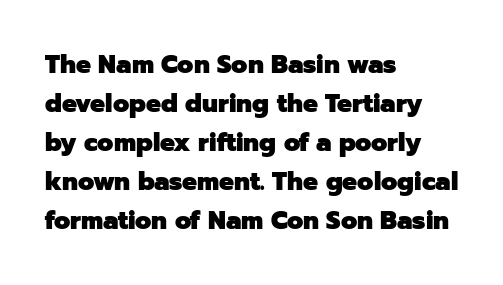
The image shows 25 px bold type, upright; set left-aligned, normal line spacing (1.56x), normal letter spacing, not underlined.
